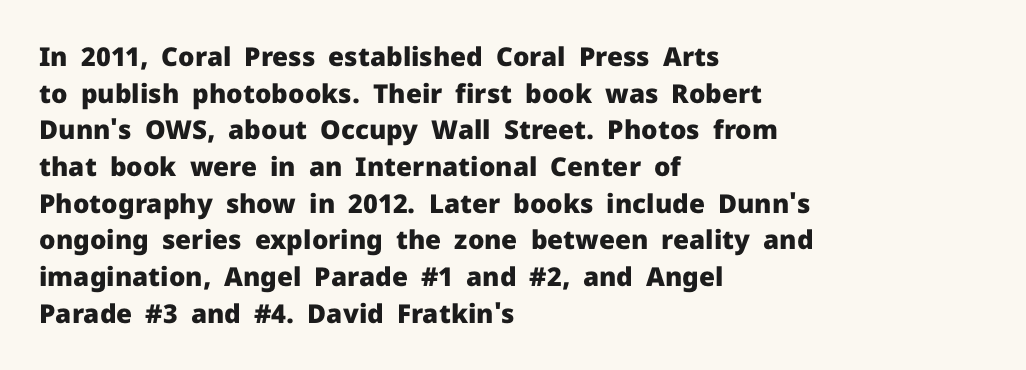
Q: Is the text bold? A: Yes.
Q: Is the text italic (slanted)? A: No, it is upright.
Q: Is the text underlined? A: No.
Q: How is the paragraph aligned? A: Left-aligned.
Q: Is the spacing between letters normal or unusually wide? A: Normal.
Q: Is the spacing between lines tight, normal or loose? A: Normal.
